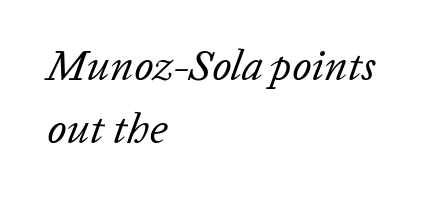
{"italic": "yes", "lean": "right", "slant_degrees": 20, "bold": "no", "weight": "regular", "width": "normal", "stroke_contrast": "low", "x_height": "medium", "monospaced": "no", "underline": "no", "align": "left", "line_spacing": "normal", "line_spacing_ratio": 1.47, "letter_spacing": "normal", "letter_spacing_em": 0.0, "glyph_px": 43}
